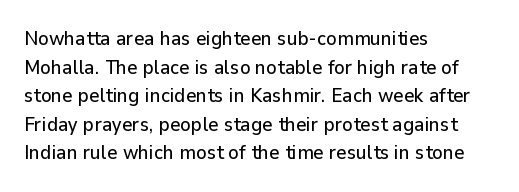
Q: Is the text italic (slanted)? A: No, it is upright.
Q: Is the text underlined? A: No.
Q: How is the paragraph aligned? A: Left-aligned.
Q: Is the spacing between letters normal or unusually wide? A: Normal.
Q: Is the spacing between lines tight, normal or loose? A: Normal.
